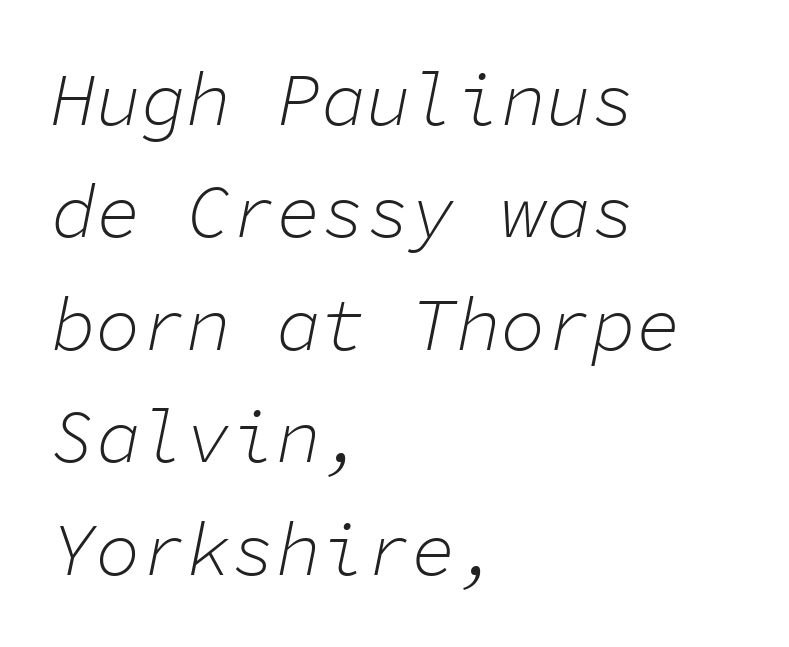
Q: Is the text bold? A: No.
Q: Is the text italic (slanted)? A: Yes, it leans right by about 11 degrees.
Q: Is the text underlined? A: No.
Q: How is the paragraph aligned? A: Left-aligned.
Q: Is the spacing between letters normal or unusually wide? A: Normal.
Q: Is the spacing between lines tight, normal or loose? A: Normal.
Q: Width (condensed, normal, or wide)? A: Normal.
Q: Stroke contrast? A: Low.
Q: x-height? A: Medium.
Q: Monospaced? A: Yes.
